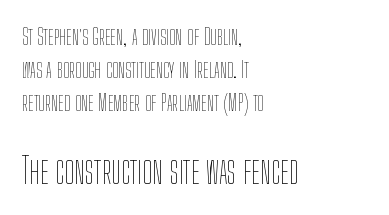
Bigger letters appear in the bottom chunk; the top chunk is reduced. Heft: none added — not bold. Do the characters align in a grid? No, the font is proportional. The text block is weighted toward the left margin, trailing off unevenly rightward. If you drew a line through each stem, it would be perfectly vertical.
